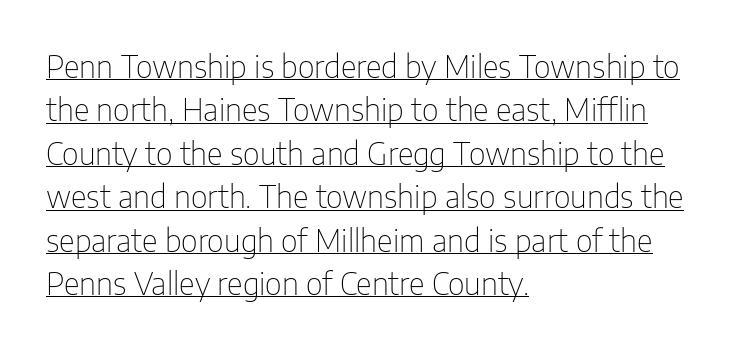
Q: Is the text bold? A: No.
Q: Is the text italic (slanted)? A: No, it is upright.
Q: Is the typeface a serif or a sans-serif typeface? A: Sans-serif.
Q: Is the text underlined? A: Yes.
Q: How is the paragraph aligned? A: Left-aligned.
Q: Is the spacing between letters normal or unusually wide? A: Normal.
Q: Is the spacing between lines tight, normal or loose? A: Normal.
Q: Width (condensed, normal, or wide)? A: Condensed.
Q: Stroke contrast? A: Low.
Q: x-height? A: Medium.
Q: Monospaced? A: No.
